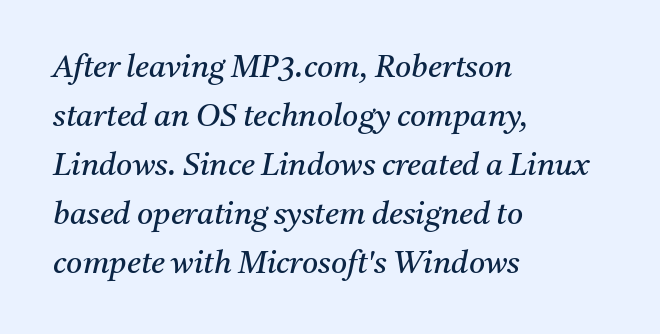
The image shows 31 px regular-weight serif type, italic (leaning right); set left-aligned, normal line spacing (1.58x), normal letter spacing, not underlined; medium stroke contrast and a medium x-height.
